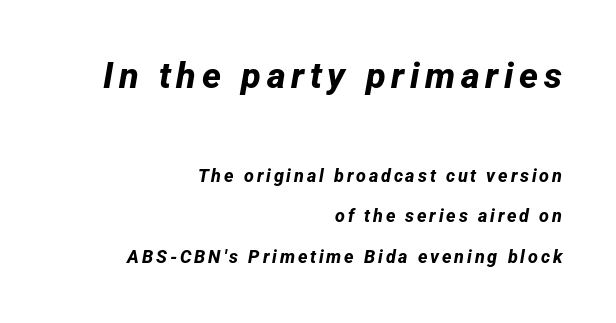
Q: Is the text bold? A: Yes.
Q: Is the typeface a serif or a sans-serif typeface? A: Sans-serif.
Q: Is the text underlined? A: No.
Q: How is the paragraph aligned? A: Right-aligned.
Q: Is the spacing between lines tight, normal or loose? A: Loose.
Q: Which block of text is set in a larger size, the first (top) or the second (bottom)? A: The first (top) one.
Q: Width (condensed, normal, or wide)? A: Normal.
Q: Stroke contrast? A: Low.
Q: x-height? A: Medium.
Q: Monospaced? A: No.
